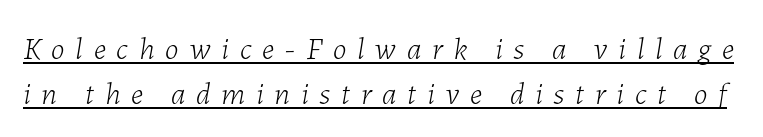
Q: Is the text bold? A: No.
Q: Is the text italic (slanted)? A: Yes, it leans right by about 7 degrees.
Q: Is the text underlined? A: Yes.
Q: Is the spacing between letters normal or unusually wide? A: Unusually wide.
Q: Is the spacing between lines tight, normal or loose? A: Normal.
Q: Width (condensed, normal, or wide)? A: Normal.
Q: Stroke contrast? A: Low.
Q: x-height? A: Medium.
Q: Monospaced? A: No.
